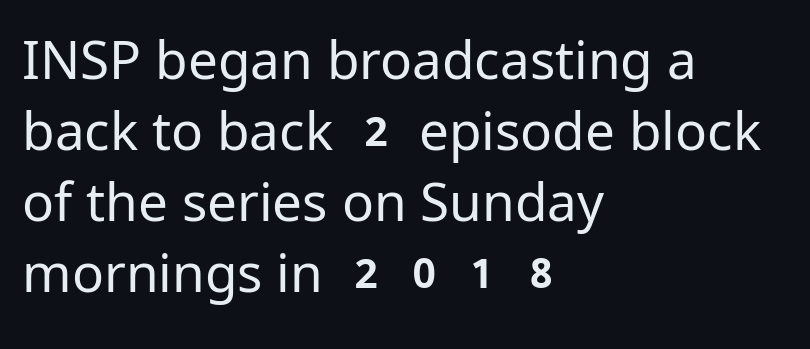
Is this a fixed-width face? No — the glyphs have proportional, varying widths. Nope, no serifs anywhere on these letters. The ragged edge is on the right, which tells us the setting is flush left. Each word holds together tightly as a unit, with standard inter-letter gaps.
